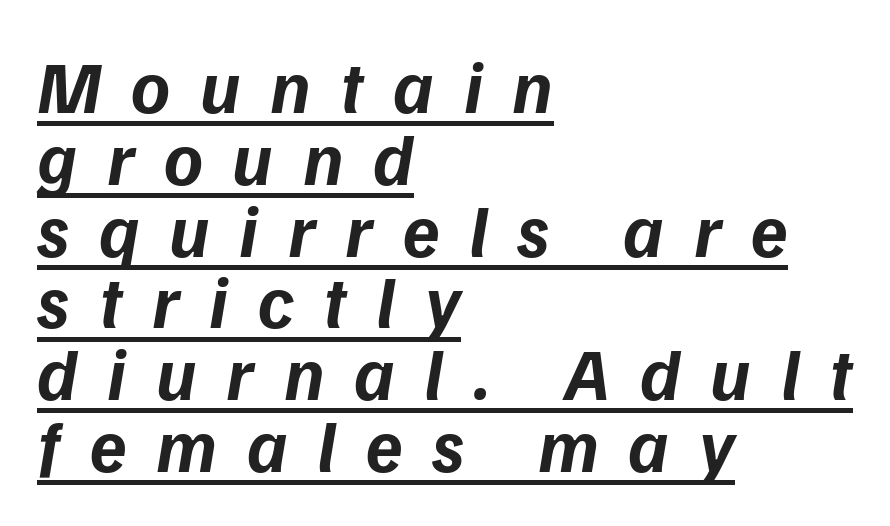
{"italic": "yes", "lean": "right", "slant_degrees": 9, "bold": "yes", "weight": "bold", "width": "normal", "stroke_contrast": "low", "x_height": "medium", "monospaced": "no", "underline": "yes", "align": "left", "line_spacing": "tight", "line_spacing_ratio": 0.97, "letter_spacing": "wide", "letter_spacing_em": 0.4, "glyph_px": 74}
